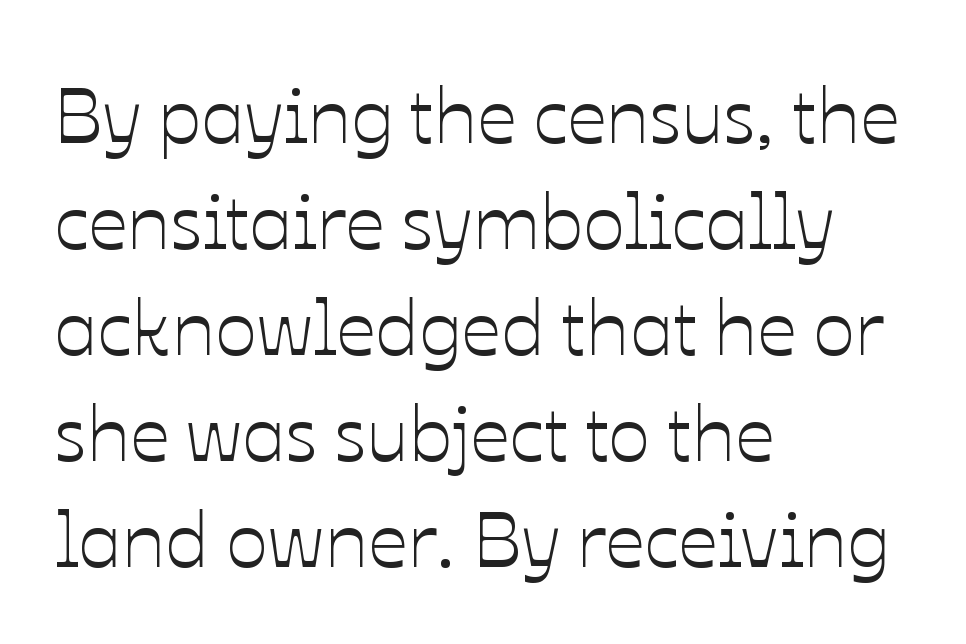
The image shows 78 px text type, upright; set left-aligned, normal line spacing (1.36x), normal letter spacing, not underlined; low stroke contrast and a medium x-height.
